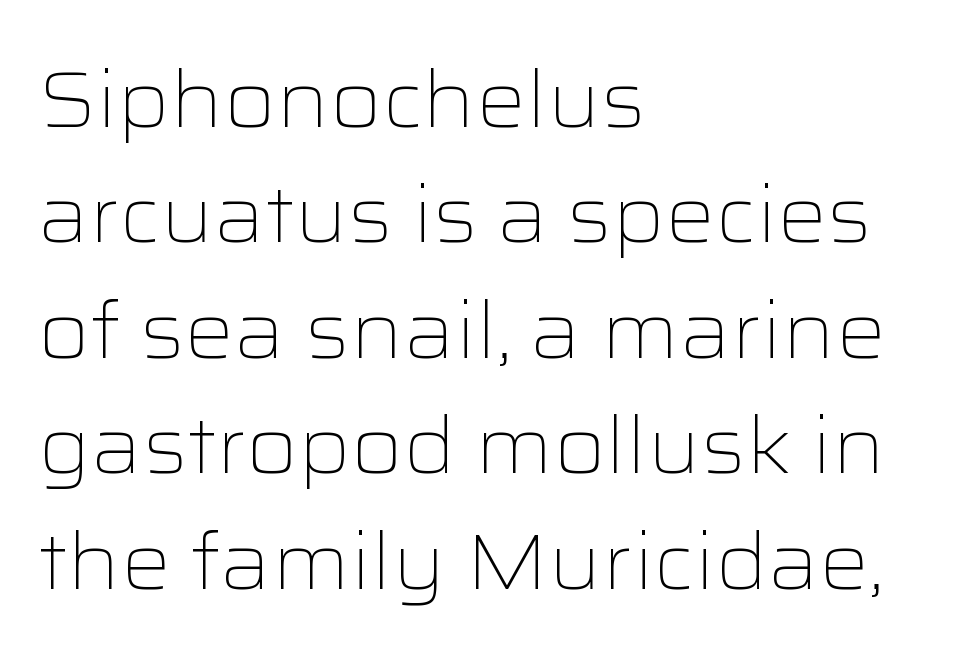
{"serif": "no", "italic": "no", "bold": "no", "weight": "light", "width": "wide", "stroke_contrast": "low", "x_height": "medium", "monospaced": "no", "underline": "no", "align": "left", "line_spacing": "normal", "line_spacing_ratio": 1.48, "letter_spacing": "normal", "letter_spacing_em": 0.0, "glyph_px": 78}
